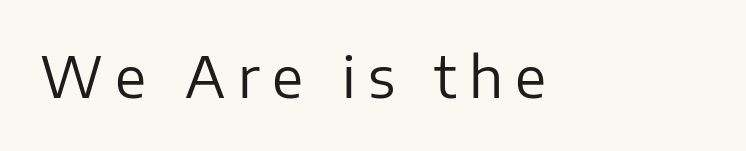
{"serif": "no", "italic": "no", "bold": "no", "weight": "regular", "width": "normal", "stroke_contrast": "low", "x_height": "medium", "monospaced": "no", "underline": "no", "letter_spacing": "wide", "letter_spacing_em": 0.22, "glyph_px": 56}
